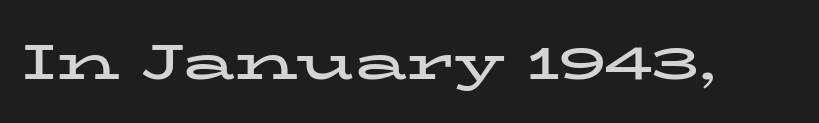
{"serif": "yes", "italic": "no", "bold": "yes", "weight": "bold", "width": "wide", "stroke_contrast": "low", "x_height": "medium", "monospaced": "no", "underline": "no", "letter_spacing": "normal", "letter_spacing_em": 0.0, "glyph_px": 50}
